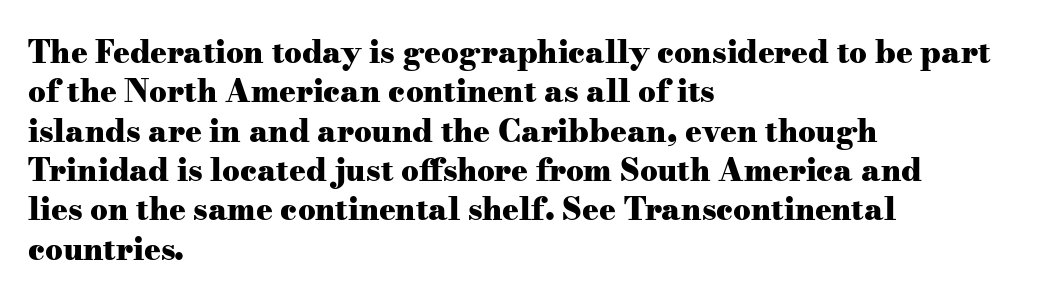
Look at the tracking — it's just the regular setting, nothing added. Think of a printed novel: that variable character pitch is what you see here. The rows are spaced the way most documents space them. Reading down the block, your eye returns to a fixed left position each line. Type style note: has serifs. The lettering holds an erect, upright posture throughout.
